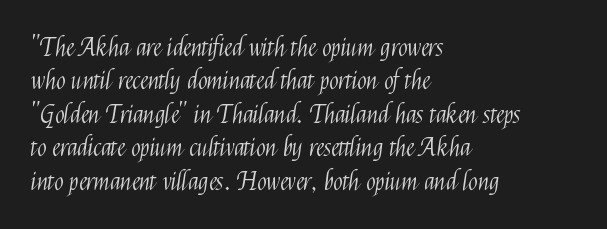
{"bold": "no", "underline": "no", "align": "left", "line_spacing": "normal", "line_spacing_ratio": 1.34, "letter_spacing": "normal", "letter_spacing_em": 0.0, "glyph_px": 25}
